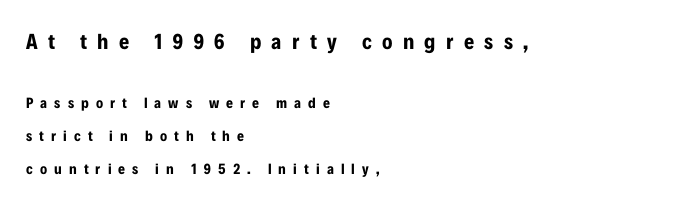
The image shows 22 px bold type, upright; set left-aligned, loose line spacing (2.2x), unusually wide letter spacing (+0.47 em), not underlined; the first (top) block is 1.47x larger.
